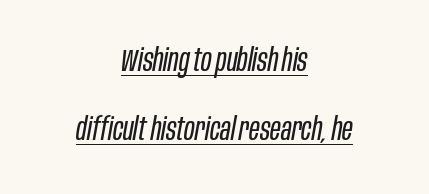
{"italic": "yes", "lean": "right", "slant_degrees": 10, "bold": "no", "weight": "regular", "width": "condensed", "stroke_contrast": "low", "x_height": "large", "monospaced": "no", "underline": "yes", "align": "center", "line_spacing": "loose", "line_spacing_ratio": 2.17, "letter_spacing": "normal", "letter_spacing_em": 0.0, "glyph_px": 32}
